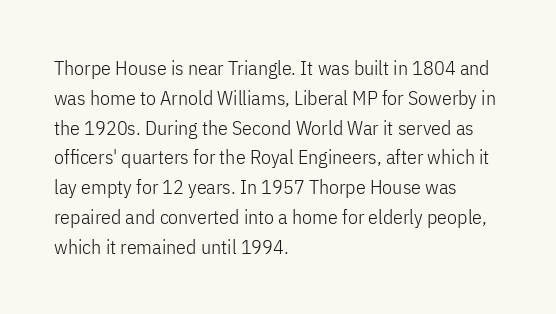
{"italic": "no", "bold": "no", "underline": "no", "align": "left", "line_spacing": "normal", "line_spacing_ratio": 1.49, "letter_spacing": "normal", "letter_spacing_em": 0.0, "glyph_px": 20}
